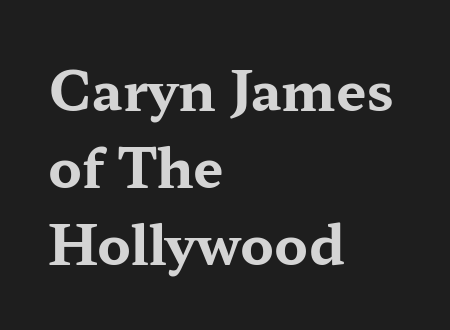
Posture: vertical. Reading down the column, the eye jumps a familiar distance to each next line. Each letter keeps its own natural width here, so spacing adapts to shape. The text block is weighted toward the left margin, trailing off unevenly rightward. Each row of text sits above clean, open space.
